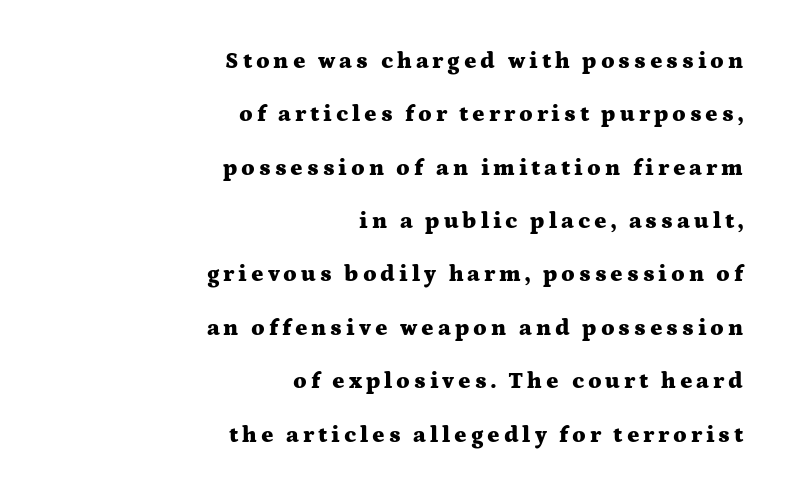
If you drew a line through each stem, it would be perfectly vertical. Letters rest on an invisible, unmarked baseline. Heavy, bold letterforms. Which margin do the lines hug? The right one — the left edge is uneven. What's the leading like? Stretched, with rows far apart.
